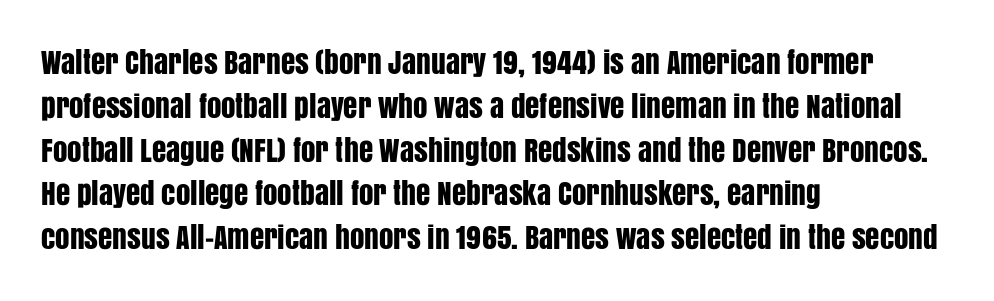
The image shows 29 px condensed sans-serif type, upright; set left-aligned, normal line spacing (1.51x), normal letter spacing, not underlined; low stroke contrast and a large x-height.
